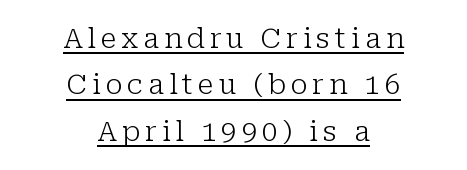
Q: Is the text bold? A: No.
Q: Is the text italic (slanted)? A: No, it is upright.
Q: Is the typeface a serif or a sans-serif typeface? A: Serif.
Q: Is the text underlined? A: Yes.
Q: How is the paragraph aligned? A: Centered.
Q: Is the spacing between lines tight, normal or loose? A: Normal.
Q: Width (condensed, normal, or wide)? A: Normal.
Q: Stroke contrast? A: Low.
Q: x-height? A: Medium.
Q: Monospaced? A: No.
